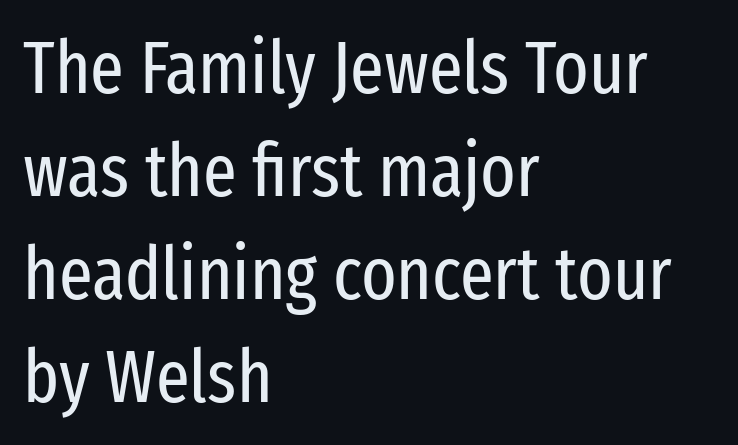
Q: Is the text bold? A: No.
Q: Is the text italic (slanted)? A: No, it is upright.
Q: Is the typeface a serif or a sans-serif typeface? A: Sans-serif.
Q: Is the text underlined? A: No.
Q: How is the paragraph aligned? A: Left-aligned.
Q: Is the spacing between letters normal or unusually wide? A: Normal.
Q: Is the spacing between lines tight, normal or loose? A: Normal.
Q: Width (condensed, normal, or wide)? A: Condensed.
Q: Stroke contrast? A: Low.
Q: x-height? A: Medium.
Q: Monospaced? A: No.
